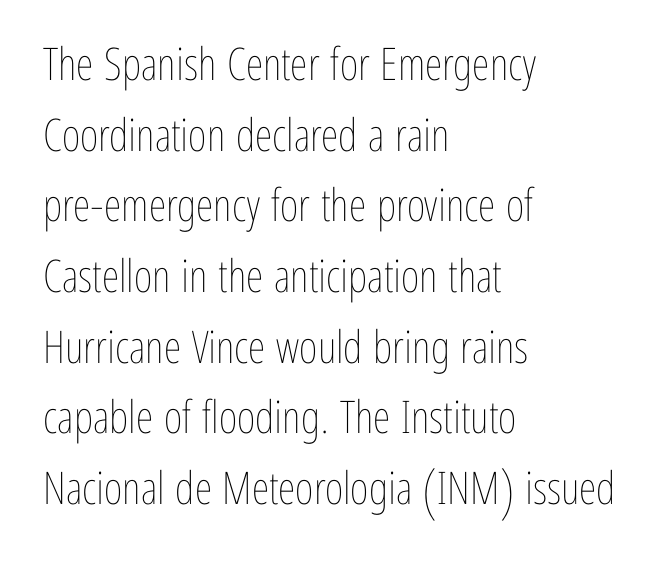
Q: Is the text bold? A: No.
Q: Is the text italic (slanted)? A: No, it is upright.
Q: Is the text underlined? A: No.
Q: How is the paragraph aligned? A: Left-aligned.
Q: Is the spacing between letters normal or unusually wide? A: Normal.
Q: Is the spacing between lines tight, normal or loose? A: Normal.
Q: Width (condensed, normal, or wide)? A: Condensed.
Q: Stroke contrast? A: Low.
Q: x-height? A: Medium.
Q: Monospaced? A: No.
